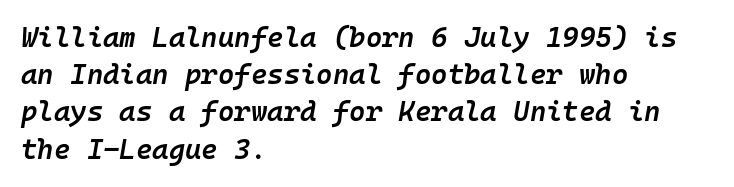
Q: Is the text bold? A: Semi-bold.
Q: Is the text italic (slanted)? A: Yes, it leans right by about 10 degrees.
Q: Is the text underlined? A: No.
Q: How is the paragraph aligned? A: Left-aligned.
Q: Is the spacing between letters normal or unusually wide? A: Normal.
Q: Is the spacing between lines tight, normal or loose? A: Normal.
Q: Width (condensed, normal, or wide)? A: Normal.
Q: Stroke contrast? A: Low.
Q: x-height? A: Medium.
Q: Monospaced? A: Yes.
